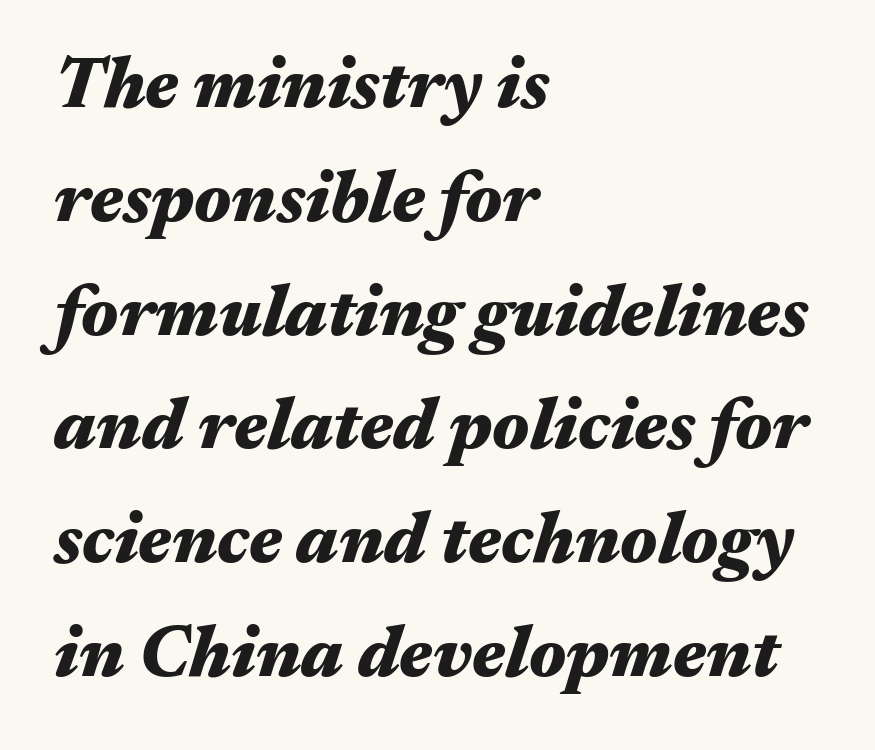
The image shows 72 px heavy, wide type, italic (leaning right); set left-aligned, normal line spacing (1.58x), normal letter spacing, not underlined; medium stroke contrast and a medium x-height.
